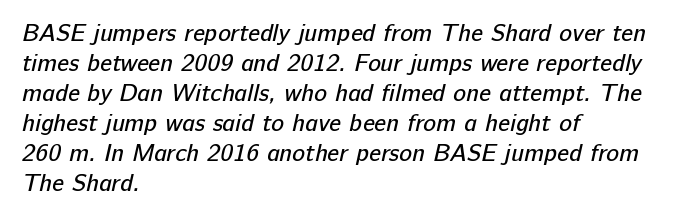
The image shows 24 px text type; set left-aligned, normal line spacing (1.25x), normal letter spacing, not underlined.
